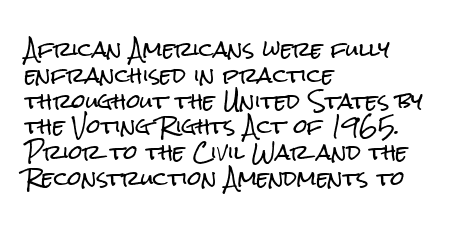
{"italic": "no", "underline": "no", "align": "left", "line_spacing": "normal", "line_spacing_ratio": 1.29, "letter_spacing": "normal", "letter_spacing_em": 0.0, "glyph_px": 20}
